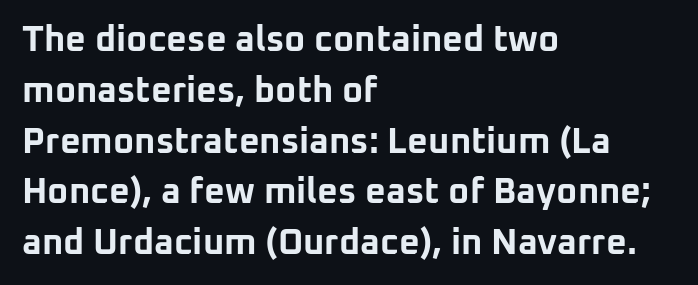
{"serif": "no", "italic": "no", "bold": "yes", "weight": "bold", "width": "normal", "stroke_contrast": "low", "x_height": "medium", "monospaced": "no", "underline": "no", "align": "left", "line_spacing": "normal", "line_spacing_ratio": 1.41, "letter_spacing": "normal", "letter_spacing_em": 0.0, "glyph_px": 36}
